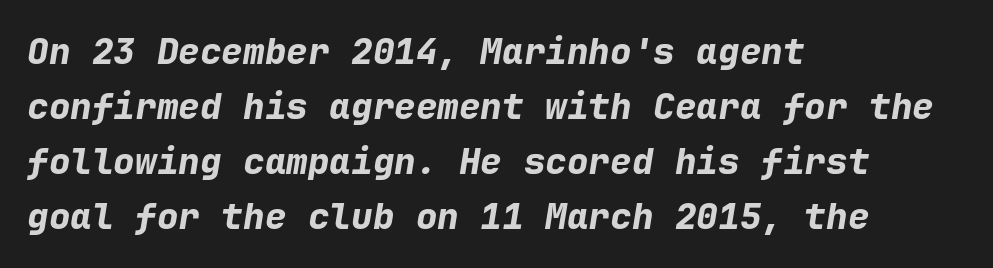
Q: Is the text bold? A: Yes.
Q: Is the text italic (slanted)? A: Yes, it leans right by about 9 degrees.
Q: Is the text underlined? A: No.
Q: How is the paragraph aligned? A: Left-aligned.
Q: Is the spacing between letters normal or unusually wide? A: Normal.
Q: Is the spacing between lines tight, normal or loose? A: Normal.
Q: Width (condensed, normal, or wide)? A: Normal.
Q: Stroke contrast? A: Low.
Q: x-height? A: Medium.
Q: Monospaced? A: Yes.
